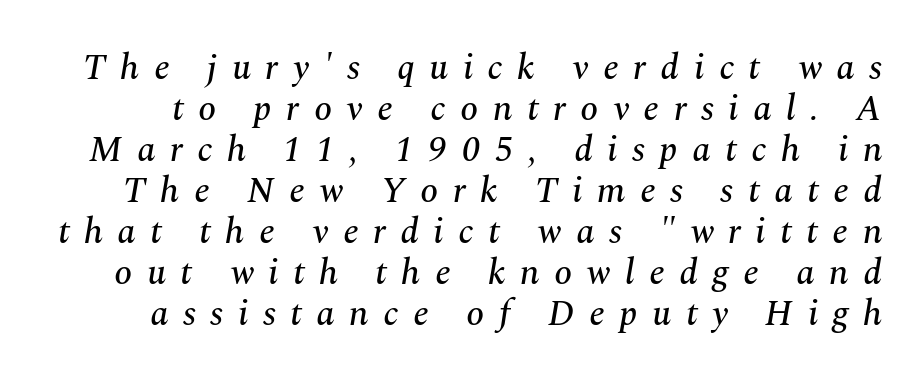
{"serif": "yes", "italic": "yes", "lean": "right", "slant_degrees": 10, "width": "normal", "stroke_contrast": "medium", "x_height": "medium", "monospaced": "no", "underline": "no", "line_spacing": "tight", "line_spacing_ratio": 1.14, "letter_spacing": "wide", "letter_spacing_em": 0.4, "glyph_px": 36}
